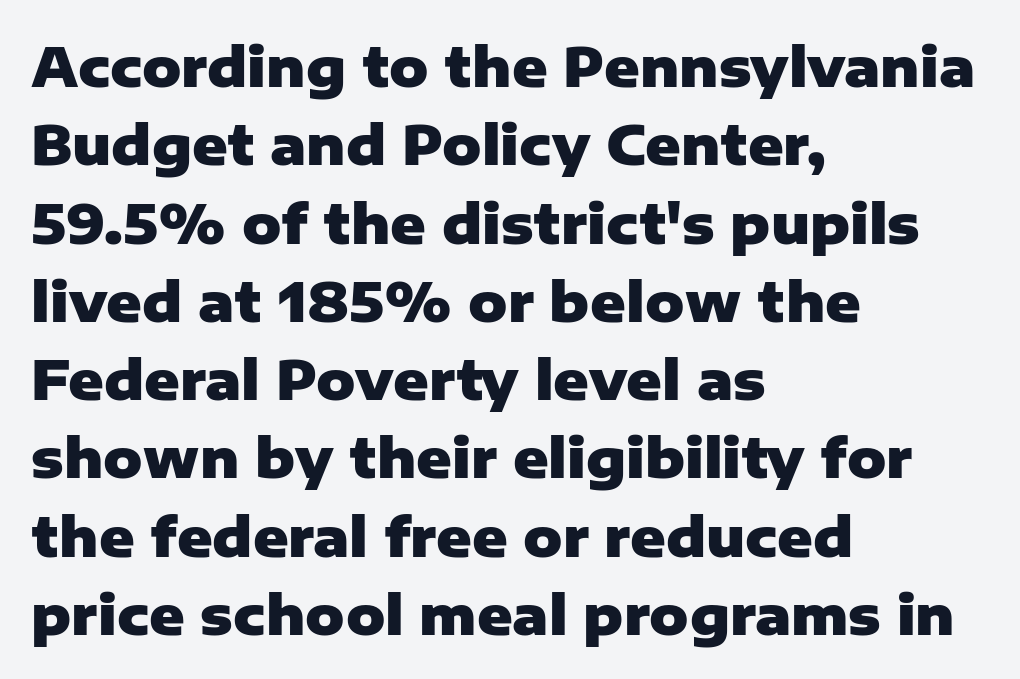
Q: Is the text bold? A: Yes.
Q: Is the text italic (slanted)? A: No, it is upright.
Q: Is the typeface a serif or a sans-serif typeface? A: Sans-serif.
Q: Is the text underlined? A: No.
Q: How is the paragraph aligned? A: Left-aligned.
Q: Is the spacing between letters normal or unusually wide? A: Normal.
Q: Is the spacing between lines tight, normal or loose? A: Normal.
Q: Width (condensed, normal, or wide)? A: Normal.
Q: Stroke contrast? A: Low.
Q: x-height? A: Medium.
Q: Monospaced? A: No.
